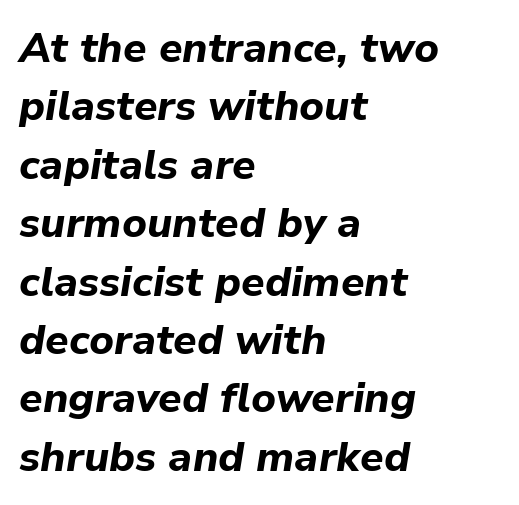
Students, this is bold: see how much ink each stroke carries. Line beginnings align vertically; line endings do not. Slanted lettering throughout. The gap between lines stays unmarked. Each word holds together tightly as a unit, with standard inter-letter gaps. The designer left line spacing at the default.
